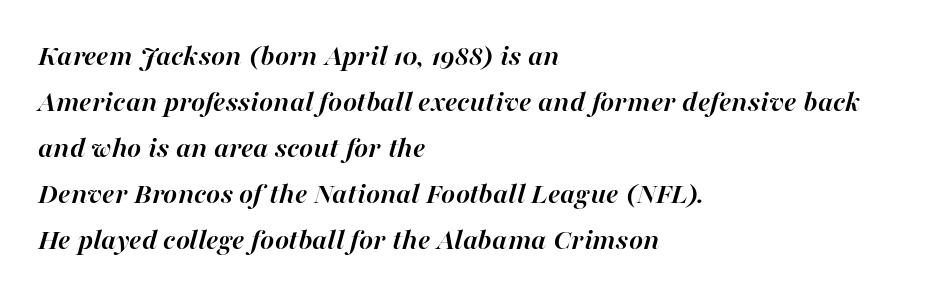
Q: Is the text bold? A: Yes.
Q: Is the text italic (slanted)? A: Yes, it leans right by about 16 degrees.
Q: Is the text underlined? A: No.
Q: How is the paragraph aligned? A: Left-aligned.
Q: Is the spacing between letters normal or unusually wide? A: Normal.
Q: Is the spacing between lines tight, normal or loose? A: Normal.
Q: Width (condensed, normal, or wide)? A: Normal.
Q: Stroke contrast? A: High.
Q: x-height? A: Medium.
Q: Monospaced? A: No.
